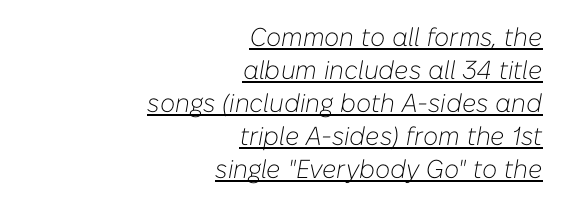
The image shows 26 px text type, italic (leaning right); set right-aligned, normal line spacing (1.27x), normal letter spacing, underlined.
